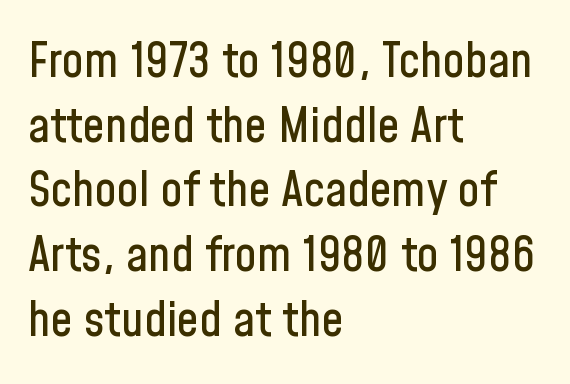
Font category for this specimen: sans-serif. Regarding leading, the lines here are spaced in the standard way. Beneath every word, the page is bare. Italic? Not at all — the glyphs are vertical.
